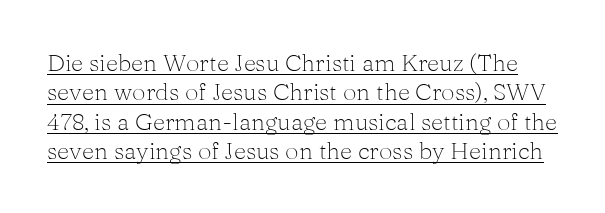
The image shows 24 px text type, upright; set line spacing 1.22x, normal letter spacing, underlined.
